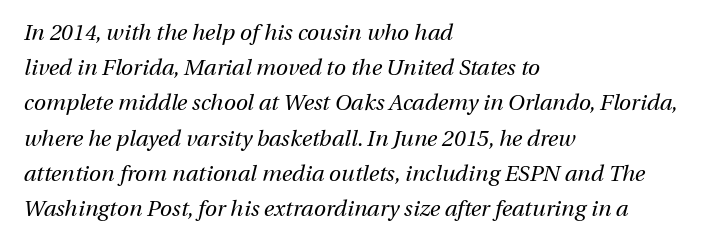
{"italic": "yes", "lean": "right", "slant_degrees": 13, "bold": "no", "underline": "no", "align": "left", "line_spacing": "normal", "line_spacing_ratio": 1.6, "letter_spacing": "normal", "letter_spacing_em": 0.0, "glyph_px": 22}
